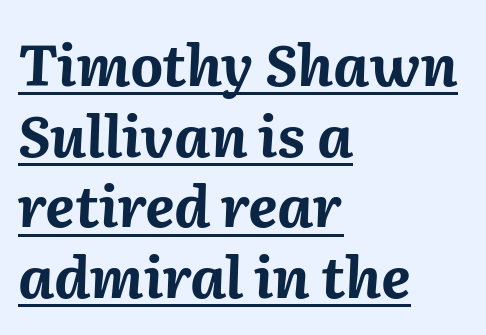
Q: Is the text bold? A: Yes.
Q: Is the text italic (slanted)? A: Yes, it leans right by about 2 degrees.
Q: Is the text underlined? A: Yes.
Q: How is the paragraph aligned? A: Left-aligned.
Q: Is the spacing between letters normal or unusually wide? A: Normal.
Q: Width (condensed, normal, or wide)? A: Normal.
Q: Stroke contrast? A: Medium.
Q: x-height? A: Medium.
Q: Monospaced? A: No.
